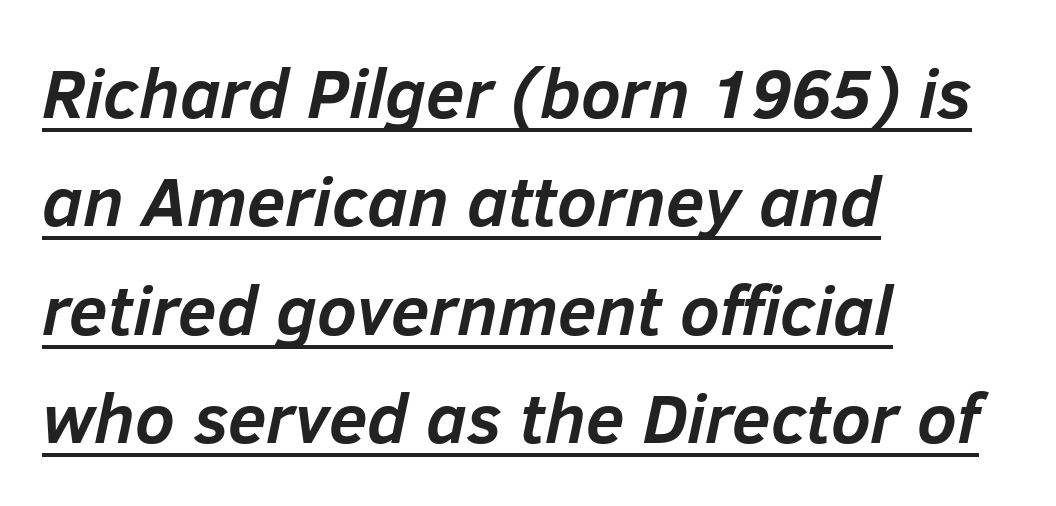
The image shows 70 px semibold type, italic (leaning right); set left-aligned, normal line spacing (1.55x), normal letter spacing, underlined; low stroke contrast and a medium x-height.
